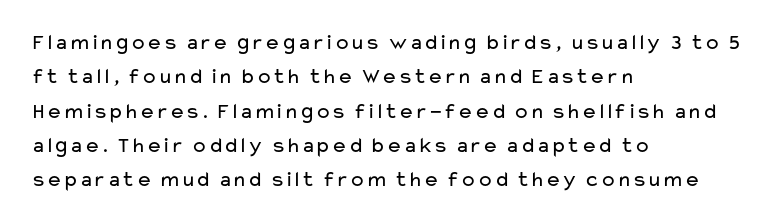
{"italic": "no", "bold": "no", "underline": "no", "align": "left", "line_spacing": "normal", "line_spacing_ratio": 1.56, "letter_spacing": "normal", "letter_spacing_em": 0.0, "glyph_px": 22}
